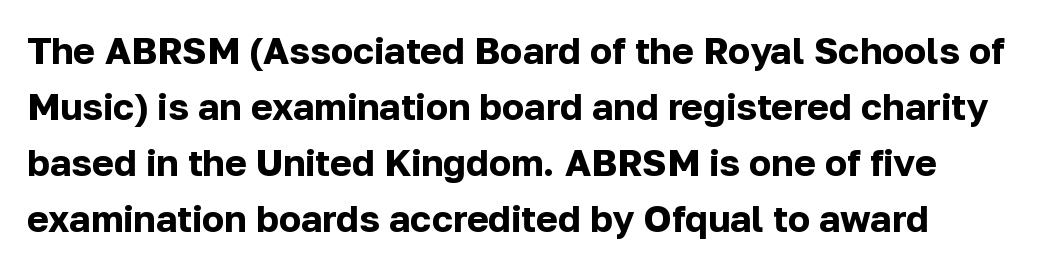
The image shows 37 px bold sans-serif type, upright; set left-aligned, normal line spacing (1.51x), normal letter spacing, not underlined; low stroke contrast and a medium x-height.
